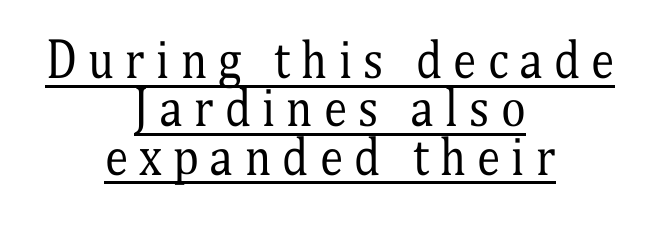
{"serif": "yes", "italic": "no", "bold": "no", "weight": "regular", "width": "condensed", "stroke_contrast": "medium", "x_height": "medium", "monospaced": "no", "underline": "yes", "align": "center", "line_spacing": "tight", "line_spacing_ratio": 1.03, "letter_spacing": "wide", "letter_spacing_em": 0.24, "glyph_px": 47}
